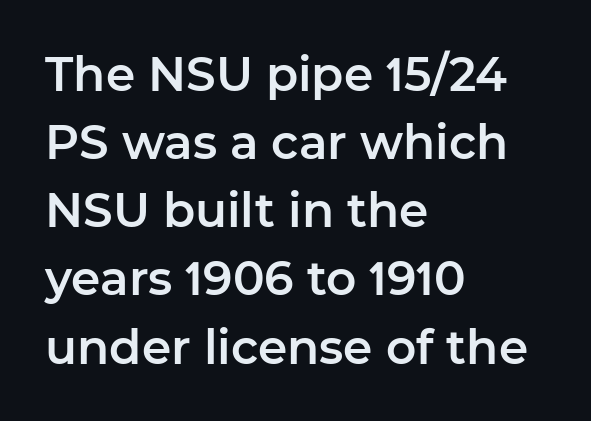
Q: Is the text italic (slanted)? A: No, it is upright.
Q: Is the typeface a serif or a sans-serif typeface? A: Sans-serif.
Q: Is the text underlined? A: No.
Q: How is the paragraph aligned? A: Left-aligned.
Q: Is the spacing between letters normal or unusually wide? A: Normal.
Q: Is the spacing between lines tight, normal or loose? A: Normal.
Q: Width (condensed, normal, or wide)? A: Normal.
Q: Stroke contrast? A: Low.
Q: x-height? A: Medium.
Q: Monospaced? A: No.
